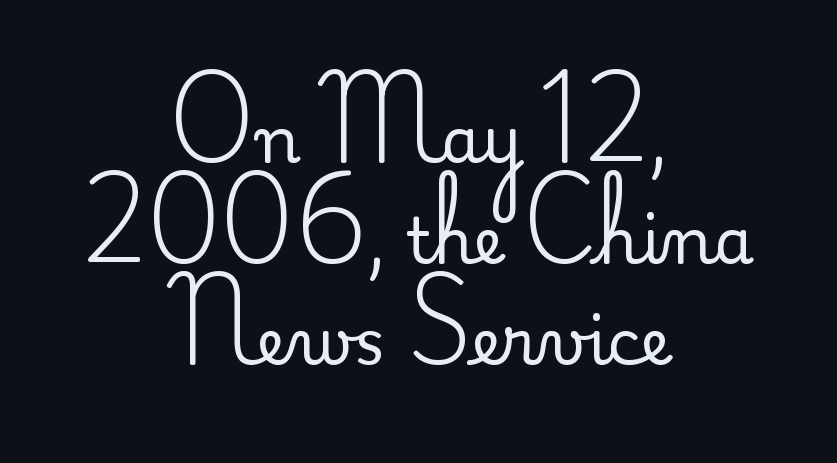
Rows of type keep a routine distance in the vertical direction. The strip under each line holds only bare page. A roman cut, with each character standing at attention. Visually the block forms a symmetrical silhouette, jagged on both flanks. What kind of face is this? One with serifs. Think of a printed novel: that variable character pitch is what you see here.
